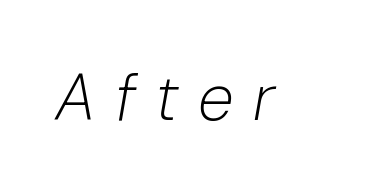
{"italic": "yes", "lean": "right", "slant_degrees": 10, "bold": "no", "weight": "light", "width": "normal", "stroke_contrast": "low", "x_height": "medium", "monospaced": "no", "underline": "no", "letter_spacing": "wide", "letter_spacing_em": 0.3, "glyph_px": 65}
